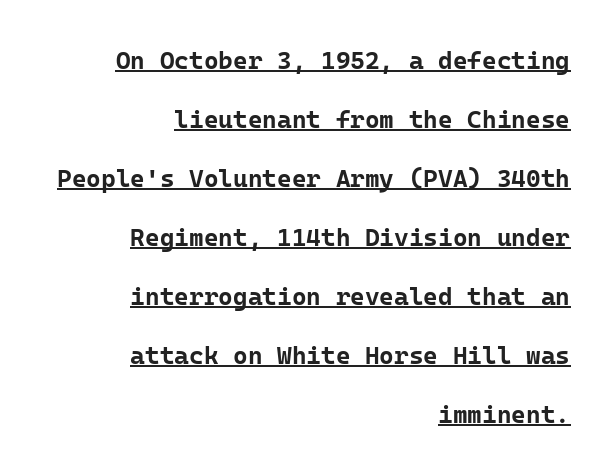
The image shows 25 px bold type, upright; set right-aligned, loose line spacing (2.36x), normal letter spacing, underlined.
